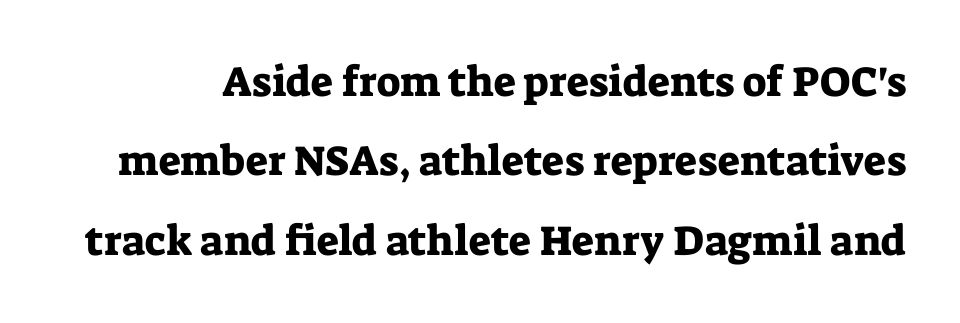
Q: Is the text italic (slanted)? A: No, it is upright.
Q: Is the typeface a serif or a sans-serif typeface? A: Serif.
Q: Is the text underlined? A: No.
Q: Is the spacing between letters normal or unusually wide? A: Normal.
Q: Width (condensed, normal, or wide)? A: Normal.
Q: Stroke contrast? A: Low.
Q: x-height? A: Medium.
Q: Monospaced? A: No.
